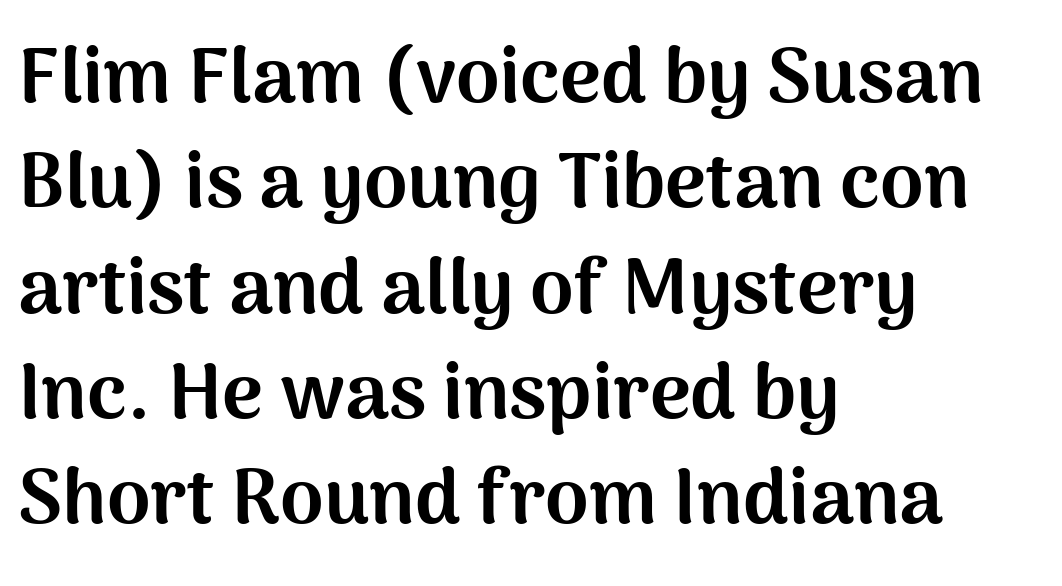
Observe the absence of serifs on each vertical stroke in this sample. The letters stand straight up with perfectly vertical stems. Standard letterfit; no display-style spreading of the glyphs. Caption: multi-line text, flush left, ragged right. No word sits above an underline.
